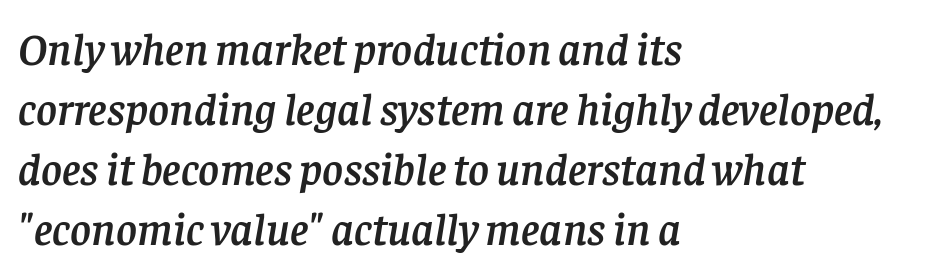
{"serif": "yes", "italic": "yes", "lean": "right", "slant_degrees": 8, "width": "normal", "stroke_contrast": "low", "x_height": "large", "monospaced": "no", "underline": "no", "align": "left", "line_spacing": "normal", "line_spacing_ratio": 1.33, "letter_spacing": "normal", "letter_spacing_em": 0.0, "glyph_px": 45}
